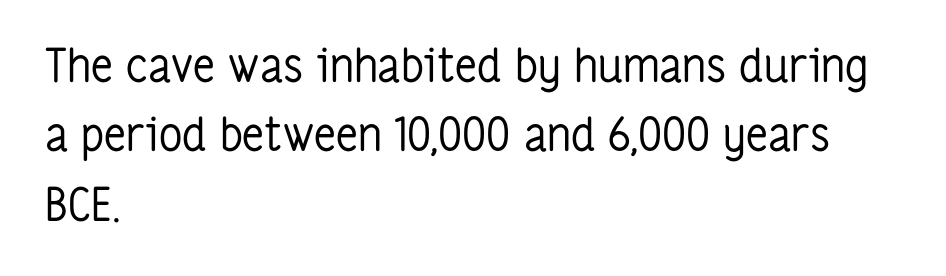
No italicization has been applied; the sample stays upright. Tracking here is standard; glyphs follow each other at the usual distance. This sample is left-justified, so line endings fall wherever the words run out. What kind of face is this? One without serifs — a sans.
